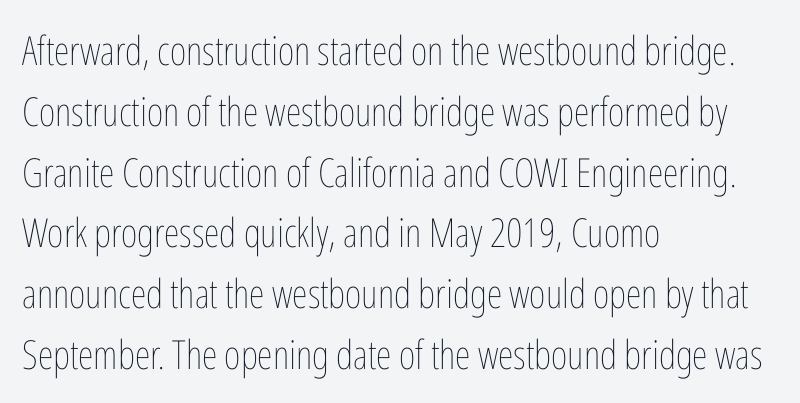
The lines in this sample share a left origin and differ only in where they stop. Unlike italic type, these characters show no tilt at all. The specimen omits any rule beneath the text block's lines. Is the letter spacing exaggerated? No — it looks like the ordinary default. Baseline-to-baseline distance is the conventional proportion of letter height. This sample has the flowing, uneven cadence of proportional lettering.
